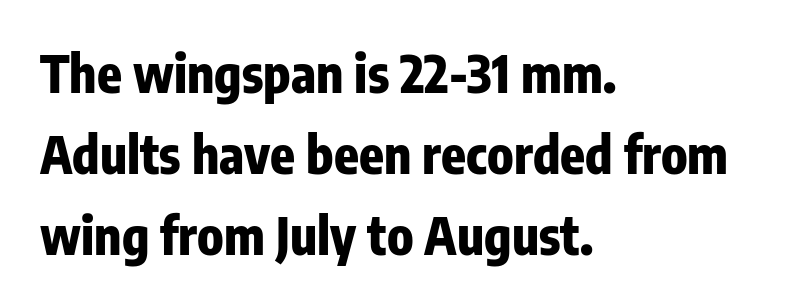
Q: Is the text bold? A: Yes.
Q: Is the text italic (slanted)? A: No, it is upright.
Q: Is the typeface a serif or a sans-serif typeface? A: Sans-serif.
Q: Is the text underlined? A: No.
Q: How is the paragraph aligned? A: Left-aligned.
Q: Is the spacing between letters normal or unusually wide? A: Normal.
Q: Is the spacing between lines tight, normal or loose? A: Normal.
Q: Width (condensed, normal, or wide)? A: Condensed.
Q: Stroke contrast? A: Low.
Q: x-height? A: Medium.
Q: Monospaced? A: No.
